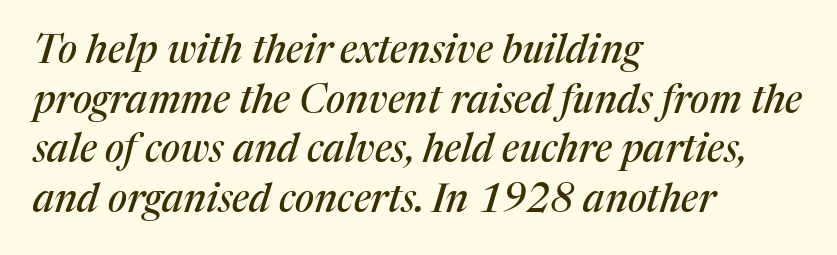
Short note: letters normally spaced. Underlining? Definitely not there. Stroke terminals: seriffed. Left-aligned paragraph, ragged on the right.
